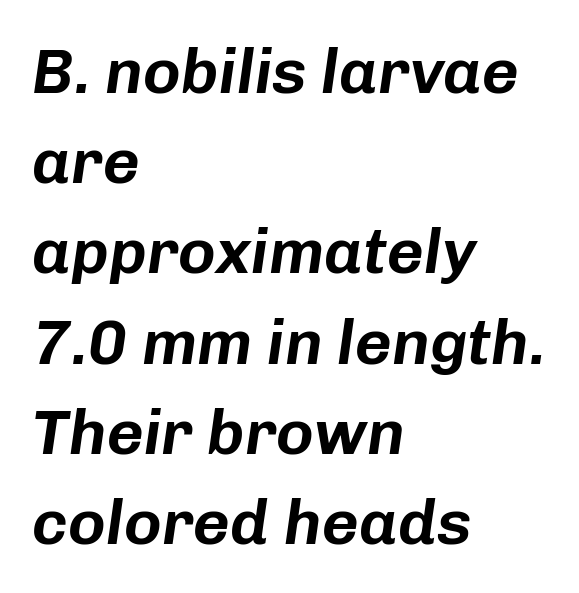
The image shows 64 px text type, italic (leaning right); set left-aligned, normal line spacing (1.41x), normal letter spacing, not underlined; low stroke contrast and a medium x-height.
